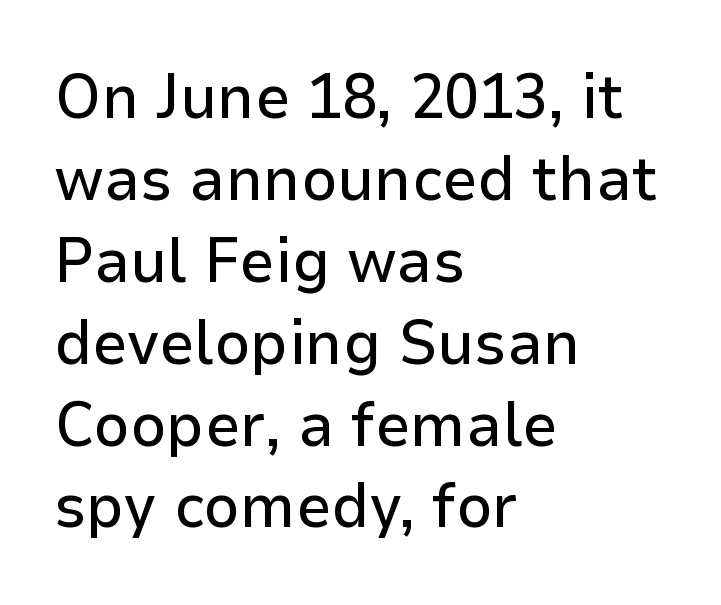
The image shows 63 px sans-serif type, upright; set left-aligned, normal line spacing (1.3x), normal letter spacing, not underlined; low stroke contrast and a medium x-height.
